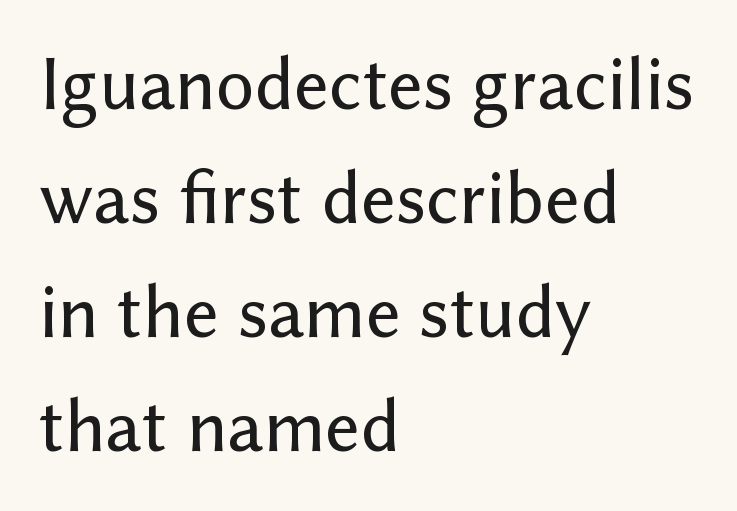
These lines are rendered in a variable-pitch font. Compared with typical paragraphs, the rows here are spaced about the same. Nobody drew a line under any word here. You can tell it's not italic because the verticals are truly vertical.
